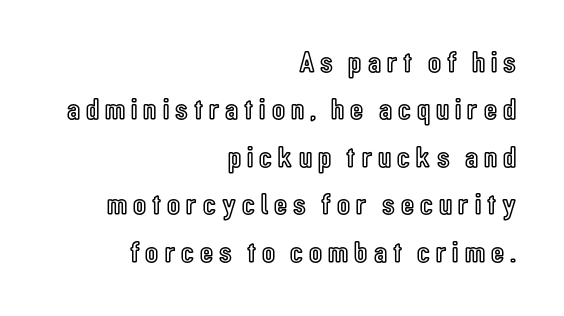
The image shows 30 px condensed type, upright; set right-aligned, normal line spacing (1.58x), unusually wide letter spacing (+0.2 em), not underlined; a medium x-height.
